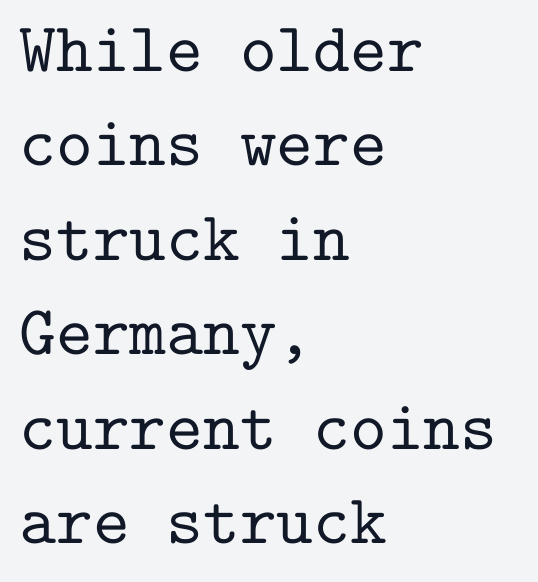
Q: Is the text italic (slanted)? A: No, it is upright.
Q: Is the typeface a serif or a sans-serif typeface? A: Serif.
Q: Is the text underlined? A: No.
Q: How is the paragraph aligned? A: Left-aligned.
Q: Is the spacing between letters normal or unusually wide? A: Normal.
Q: Is the spacing between lines tight, normal or loose? A: Normal.
Q: Width (condensed, normal, or wide)? A: Normal.
Q: Stroke contrast? A: Low.
Q: x-height? A: Medium.
Q: Monospaced? A: Yes.
